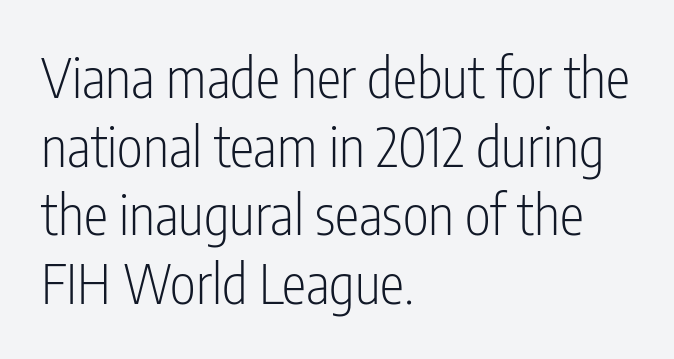
{"serif": "no", "italic": "no", "bold": "no", "weight": "light", "width": "condensed", "stroke_contrast": "low", "x_height": "medium", "monospaced": "no", "underline": "no", "align": "left", "line_spacing": "normal", "line_spacing_ratio": 1.25, "letter_spacing": "normal", "letter_spacing_em": 0.0, "glyph_px": 55}
